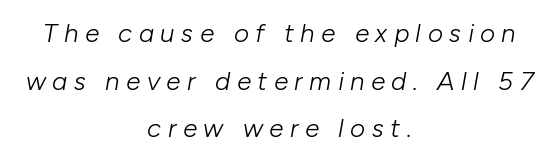
The image shows 26 px text type, italic (leaning right); set centered, line spacing 1.83x, unusually wide letter spacing (+0.25 em), not underlined.
